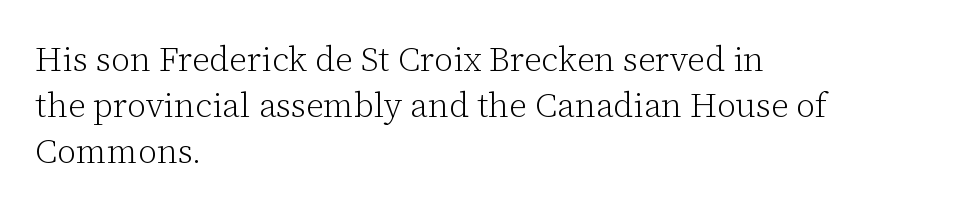
Q: Is the text bold? A: No.
Q: Is the text italic (slanted)? A: No, it is upright.
Q: Is the typeface a serif or a sans-serif typeface? A: Serif.
Q: Is the text underlined? A: No.
Q: How is the paragraph aligned? A: Left-aligned.
Q: Is the spacing between letters normal or unusually wide? A: Normal.
Q: Is the spacing between lines tight, normal or loose? A: Normal.
Q: Width (condensed, normal, or wide)? A: Normal.
Q: Stroke contrast? A: Low.
Q: x-height? A: Medium.
Q: Monospaced? A: No.
